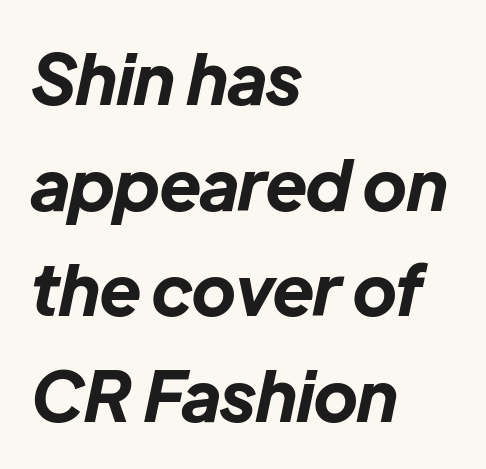
{"italic": "yes", "lean": "right", "slant_degrees": 12, "bold": "yes", "weight": "bold", "width": "normal", "stroke_contrast": "low", "x_height": "medium", "monospaced": "no", "underline": "no", "align": "left", "line_spacing": "normal", "line_spacing_ratio": 1.53, "letter_spacing": "normal", "letter_spacing_em": 0.0, "glyph_px": 69}
